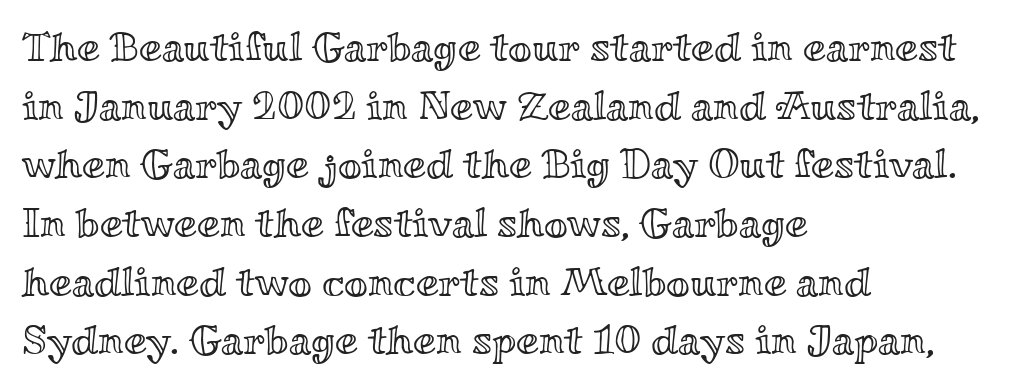
Q: Is the text italic (slanted)? A: No, it is upright.
Q: Is the text underlined? A: No.
Q: How is the paragraph aligned? A: Left-aligned.
Q: Is the spacing between letters normal or unusually wide? A: Normal.
Q: Is the spacing between lines tight, normal or loose? A: Normal.
Q: Width (condensed, normal, or wide)? A: Wide.
Q: x-height? A: Small.
Q: Monospaced? A: No.
